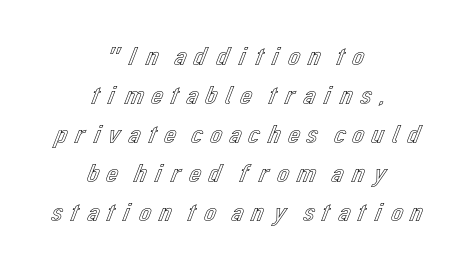
Each new line begins a customary step beneath the previous one. In CSS terms this would be text-align: center. Glance below the letters and you will spot only blank space.
